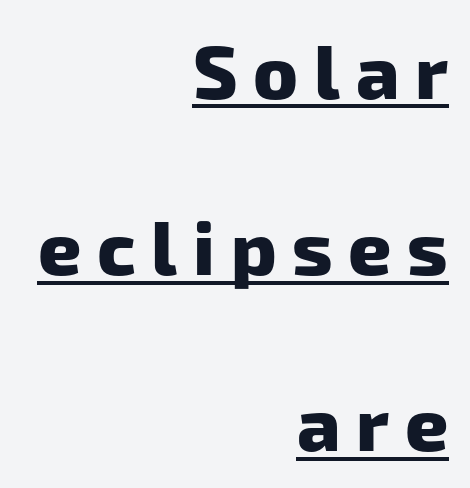
{"serif": "no", "bold": "yes", "weight": "heavy", "width": "normal", "stroke_contrast": "low", "x_height": "medium", "monospaced": "no", "underline": "yes", "align": "right", "line_spacing": "loose", "line_spacing_ratio": 2.35, "letter_spacing": "wide", "letter_spacing_em": 0.21, "glyph_px": 75}
